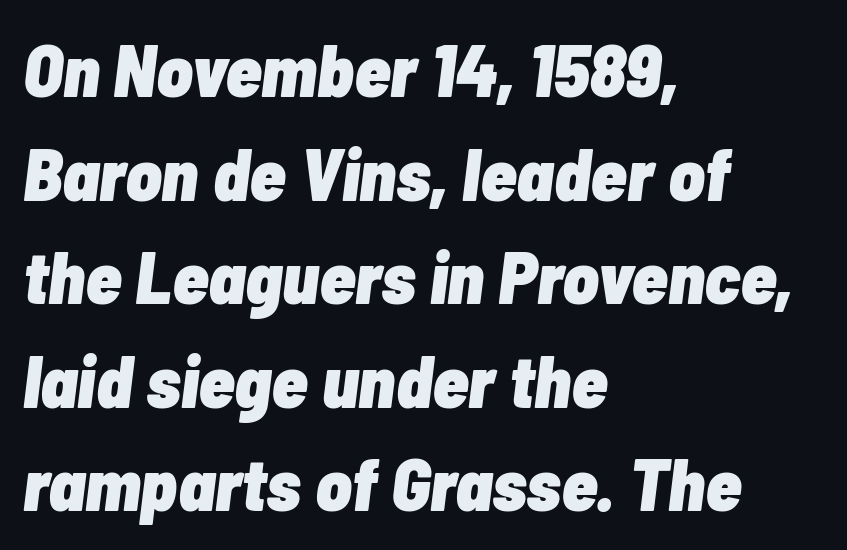
{"italic": "yes", "lean": "right", "slant_degrees": 7, "bold": "yes", "weight": "heavy", "width": "condensed", "stroke_contrast": "low", "x_height": "medium", "monospaced": "no", "underline": "no", "align": "left", "line_spacing": "normal", "line_spacing_ratio": 1.4, "letter_spacing": "normal", "letter_spacing_em": 0.0, "glyph_px": 74}
